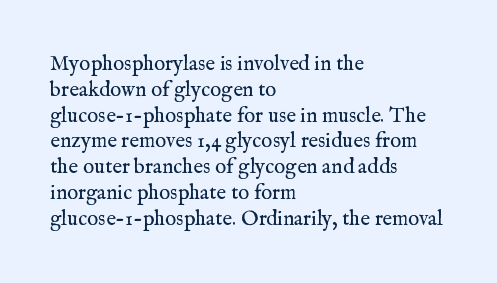
Q: Is the text bold? A: No.
Q: Is the text italic (slanted)? A: No, it is upright.
Q: Is the text underlined? A: No.
Q: How is the paragraph aligned? A: Left-aligned.
Q: Is the spacing between letters normal or unusually wide? A: Normal.
